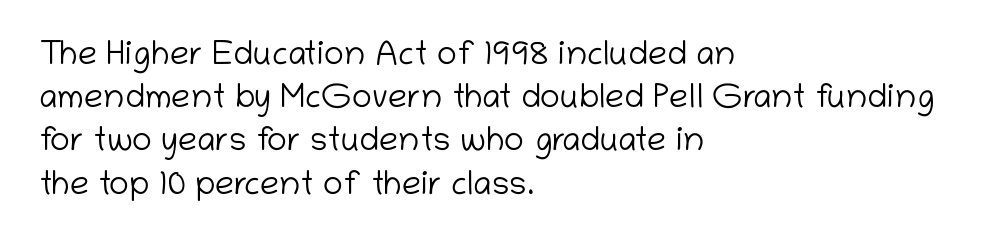
The image shows 34 px light sans-serif type, upright; set left-aligned, normal line spacing (1.27x), normal letter spacing, not underlined; low stroke contrast and a medium x-height.
